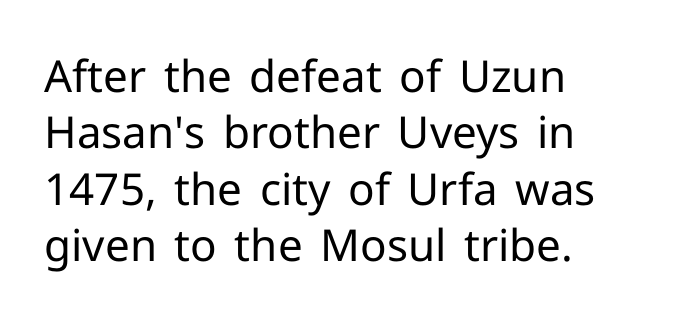
Q: Is the text bold? A: No.
Q: Is the text italic (slanted)? A: No, it is upright.
Q: Is the typeface a serif or a sans-serif typeface? A: Sans-serif.
Q: Is the text underlined? A: No.
Q: How is the paragraph aligned? A: Left-aligned.
Q: Is the spacing between letters normal or unusually wide? A: Normal.
Q: Is the spacing between lines tight, normal or loose? A: Normal.
Q: Width (condensed, normal, or wide)? A: Normal.
Q: Stroke contrast? A: Low.
Q: x-height? A: Medium.
Q: Monospaced? A: No.
